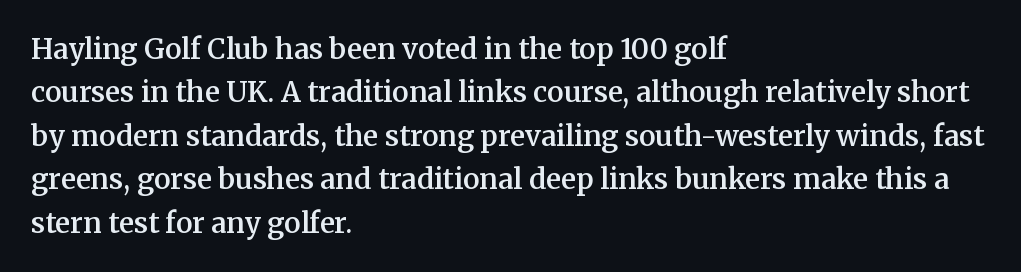
The image shows 28 px semibold serif type, upright; set left-aligned, normal line spacing (1.55x), normal letter spacing, not underlined; medium stroke contrast and a medium x-height.
